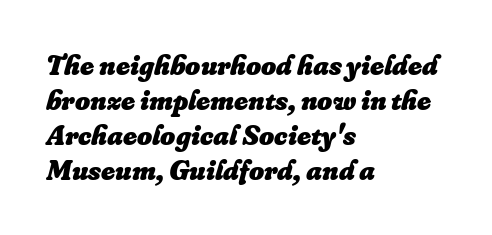
The text carries the slant typical of an italic or oblique font. Tracking value appears to be zero — textbook default spacing. The face used here is proportionally spaced, like ordinary book or web type. The compositor pushed each line to the left boundary. Each row of text sits above clean, open space.
